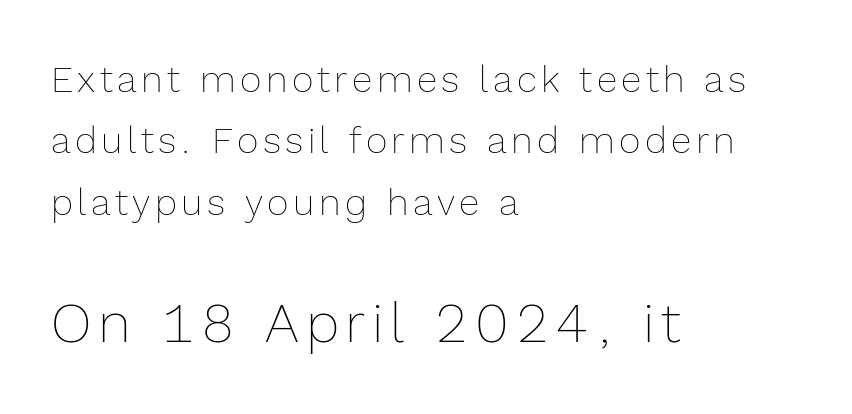
The image shows 56 px thin type, upright; set left-aligned, normal line spacing (1.66x), not underlined; the second (bottom) block is 1.51x larger; a medium x-height.
